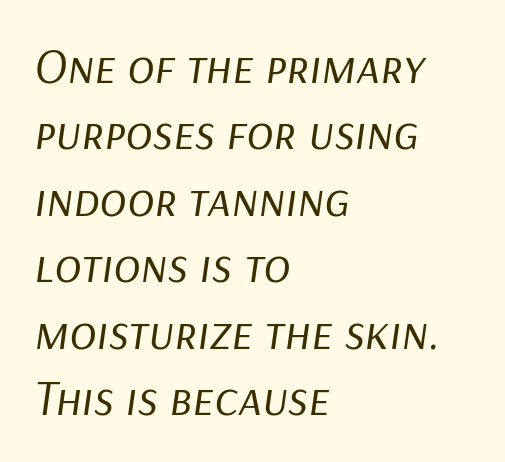
Q: Is the text bold? A: No.
Q: Is the text italic (slanted)? A: Yes, it leans right by about 9 degrees.
Q: Is the text underlined? A: No.
Q: How is the paragraph aligned? A: Left-aligned.
Q: Is the spacing between letters normal or unusually wide? A: Normal.
Q: Is the spacing between lines tight, normal or loose? A: Normal.
Q: Width (condensed, normal, or wide)? A: Normal.
Q: Stroke contrast? A: Low.
Q: x-height? A: Medium.
Q: Monospaced? A: No.
